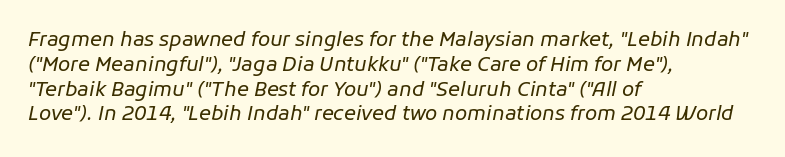
{"italic": "yes", "lean": "right", "slant_degrees": 11, "bold": "no", "underline": "no", "align": "left", "line_spacing_ratio": 1.24, "letter_spacing": "normal", "letter_spacing_em": 0.0, "glyph_px": 20}
